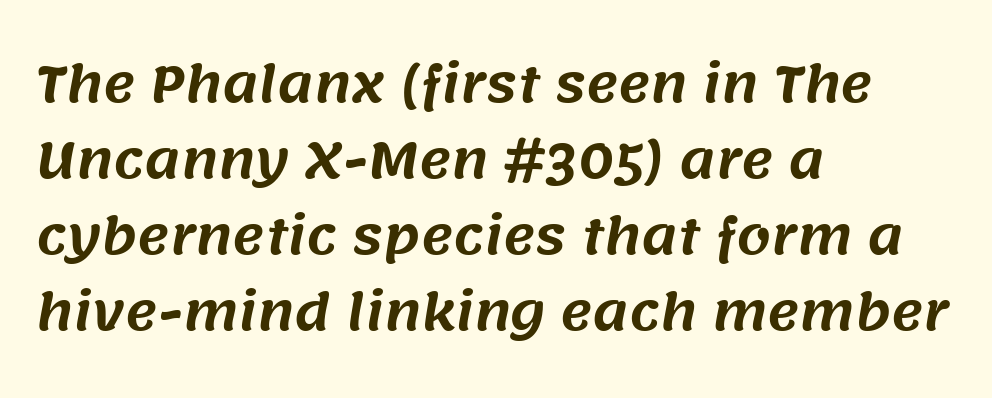
The face used here is proportionally spaced, like ordinary book or web type. The leading is moderate, giving the passage an even texture. Honestly, there is no underline to notice here at all. Standard letterfit; no display-style spreading of the glyphs. The rendering anchors every line to the left-hand side. Nope, no serifs anywhere on these letters.
